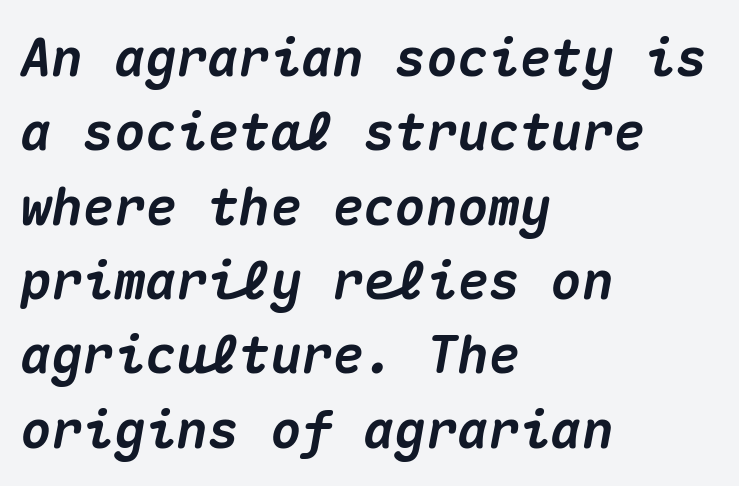
{"italic": "yes", "lean": "right", "slant_degrees": 10, "bold": "yes", "weight": "heavy", "width": "normal", "stroke_contrast": "medium", "x_height": "medium", "monospaced": "yes", "underline": "no", "align": "left", "line_spacing": "normal", "line_spacing_ratio": 1.43, "letter_spacing": "normal", "letter_spacing_em": 0.0, "glyph_px": 52}
